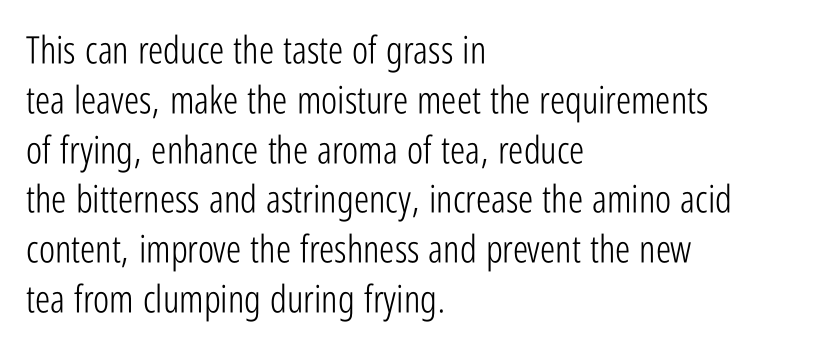
{"serif": "no", "italic": "no", "bold": "no", "weight": "light", "width": "condensed", "stroke_contrast": "low", "x_height": "medium", "monospaced": "no", "underline": "no", "align": "left", "line_spacing": "normal", "line_spacing_ratio": 1.31, "letter_spacing": "normal", "letter_spacing_em": 0.0, "glyph_px": 38}
